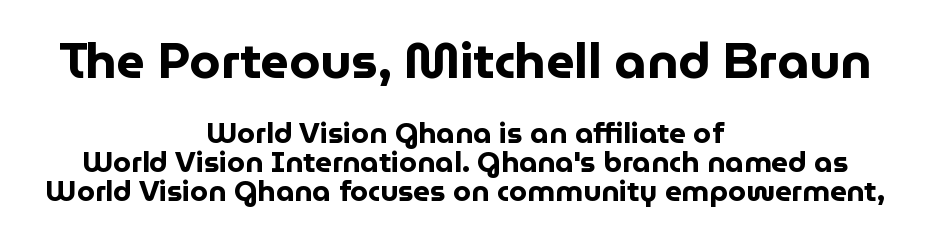
Q: Is the text bold? A: Yes.
Q: Is the text italic (slanted)? A: No, it is upright.
Q: Is the typeface a serif or a sans-serif typeface? A: Sans-serif.
Q: Is the text underlined? A: No.
Q: How is the paragraph aligned? A: Centered.
Q: Is the spacing between letters normal or unusually wide? A: Normal.
Q: Is the spacing between lines tight, normal or loose? A: Tight.
Q: Which block of text is set in a larger size, the first (top) or the second (bottom)? A: The first (top) one.
Q: Width (condensed, normal, or wide)? A: Normal.
Q: Stroke contrast? A: Low.
Q: x-height? A: Medium.
Q: Monospaced? A: No.
